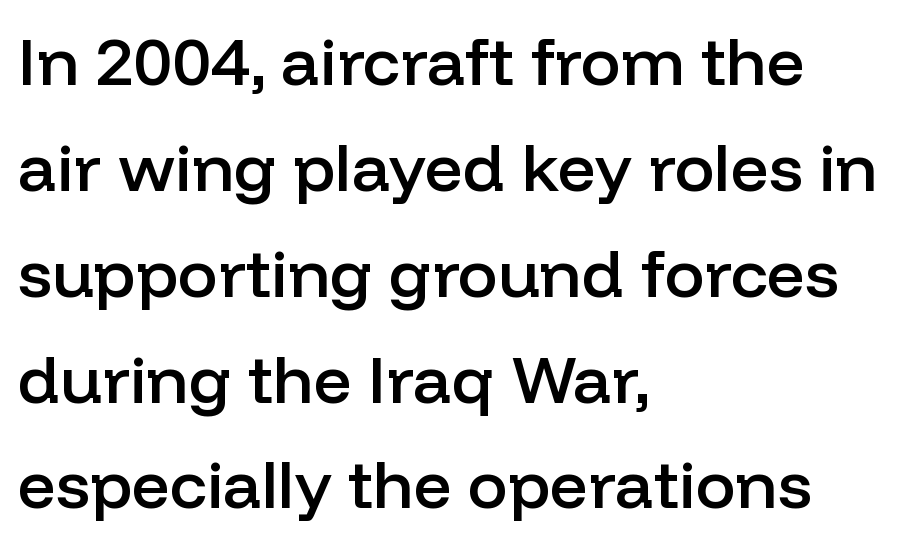
Q: Is the text bold? A: Semi-bold.
Q: Is the text italic (slanted)? A: No, it is upright.
Q: Is the typeface a serif or a sans-serif typeface? A: Sans-serif.
Q: Is the text underlined? A: No.
Q: How is the paragraph aligned? A: Left-aligned.
Q: Is the spacing between letters normal or unusually wide? A: Normal.
Q: Is the spacing between lines tight, normal or loose? A: Normal.
Q: Width (condensed, normal, or wide)? A: Normal.
Q: Stroke contrast? A: Low.
Q: x-height? A: Medium.
Q: Monospaced? A: No.
